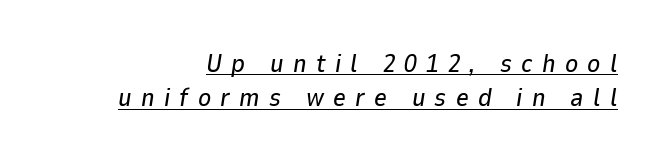
The image shows 25 px text type, italic (leaning right); set normal line spacing (1.38x), unusually wide letter spacing (+0.37 em), underlined.
